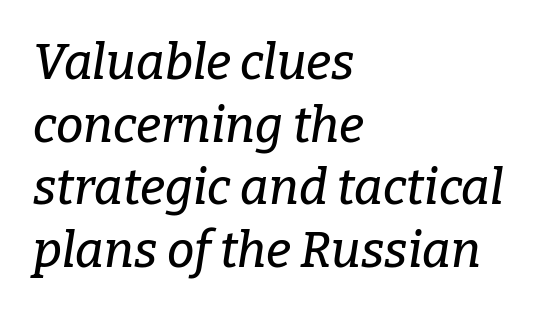
Q: Is the text italic (slanted)? A: Yes, it leans right by about 9 degrees.
Q: Is the typeface a serif or a sans-serif typeface? A: Serif.
Q: Is the text underlined? A: No.
Q: How is the paragraph aligned? A: Left-aligned.
Q: Is the spacing between letters normal or unusually wide? A: Normal.
Q: Is the spacing between lines tight, normal or loose? A: Normal.
Q: Width (condensed, normal, or wide)? A: Normal.
Q: Stroke contrast? A: Low.
Q: x-height? A: Medium.
Q: Monospaced? A: No.
